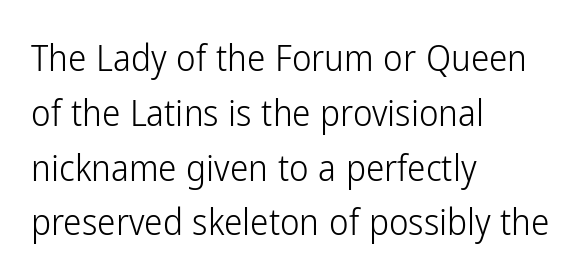
A typesetter would call this leading conventional body-copy spacing. Type style note: lacks serifs. Weight: in the light-to-regular range. The setting favours the left margin, as ordinary paragraphs usually do.
